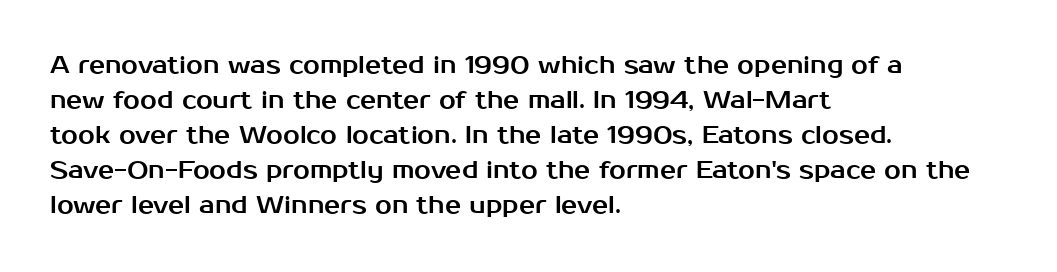
The image shows 24 px text type, upright; set left-aligned, normal line spacing (1.46x), normal letter spacing, not underlined.
